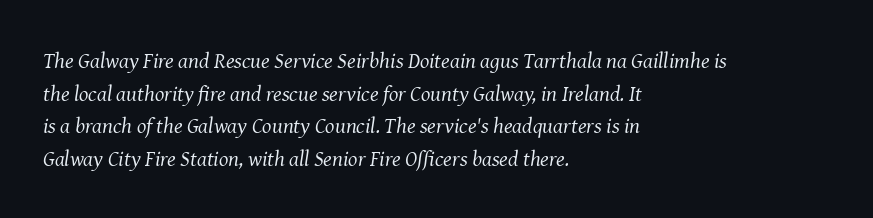
The image shows 22 px text type, italic (leaning right); set left-aligned, normal line spacing (1.48x), normal letter spacing, not underlined.
